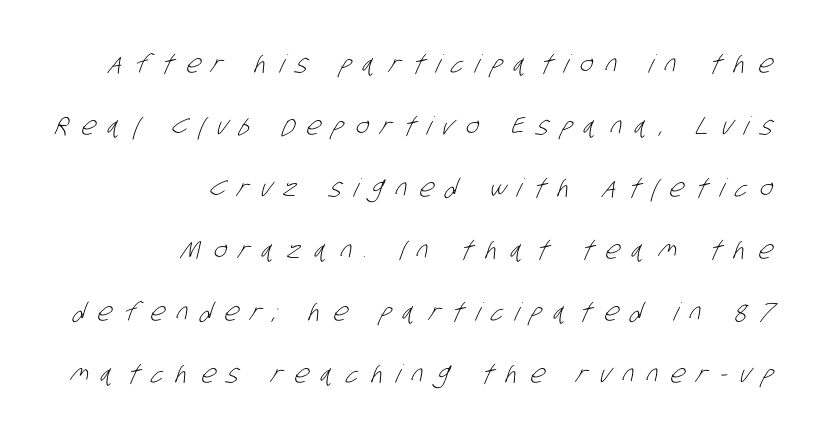
The image shows 25 px text type; set right-aligned, loose line spacing (2.48x), unusually wide letter spacing (+0.49 em), not underlined.
